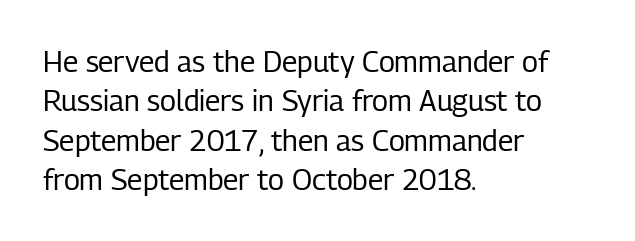
Q: Is the text bold? A: No.
Q: Is the text italic (slanted)? A: No, it is upright.
Q: Is the typeface a serif or a sans-serif typeface? A: Sans-serif.
Q: Is the text underlined? A: No.
Q: How is the paragraph aligned? A: Left-aligned.
Q: Is the spacing between letters normal or unusually wide? A: Normal.
Q: Is the spacing between lines tight, normal or loose? A: Normal.
Q: Width (condensed, normal, or wide)? A: Condensed.
Q: Stroke contrast? A: Low.
Q: x-height? A: Medium.
Q: Monospaced? A: No.
